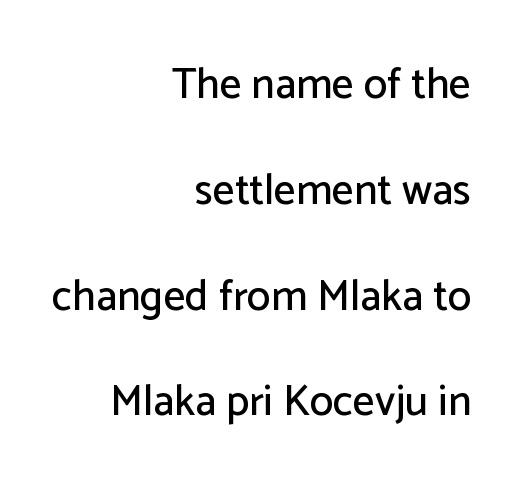
Q: Is the text italic (slanted)? A: No, it is upright.
Q: Is the typeface a serif or a sans-serif typeface? A: Sans-serif.
Q: Is the text underlined? A: No.
Q: How is the paragraph aligned? A: Right-aligned.
Q: Is the spacing between letters normal or unusually wide? A: Normal.
Q: Is the spacing between lines tight, normal or loose? A: Loose.
Q: Width (condensed, normal, or wide)? A: Normal.
Q: Stroke contrast? A: Low.
Q: x-height? A: Medium.
Q: Monospaced? A: No.
